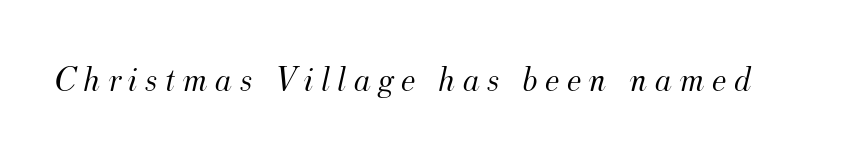
The image shows 36 px light serif type, italic (leaning right); set unusually wide letter spacing (+0.2 em), not underlined; medium stroke contrast and a small x-height.
